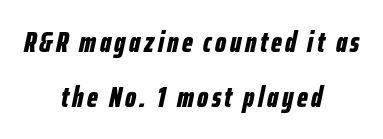
The image shows 29 px bold, condensed type, italic (leaning right); set centered, line spacing 1.89x, not underlined; low stroke contrast and a medium x-height.
